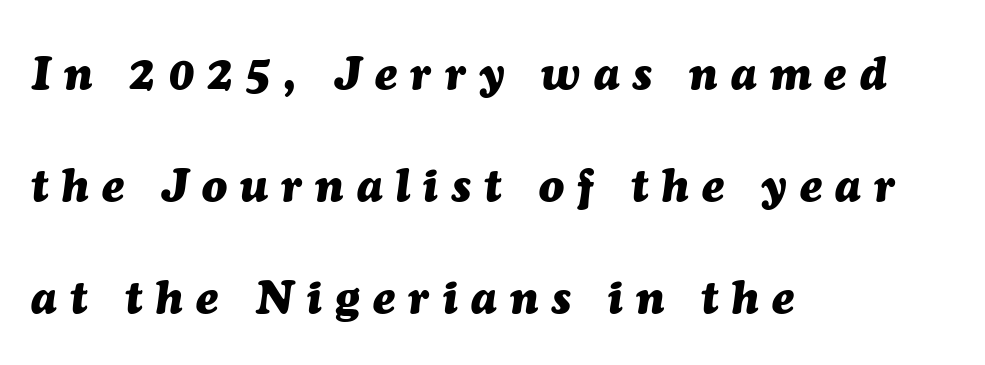
{"italic": "yes", "lean": "right", "slant_degrees": 7, "bold": "yes", "weight": "heavy", "width": "normal", "stroke_contrast": "medium", "x_height": "medium", "monospaced": "no", "underline": "no", "align": "left", "line_spacing": "loose", "line_spacing_ratio": 2.44, "letter_spacing": "wide", "letter_spacing_em": 0.29, "glyph_px": 46}
